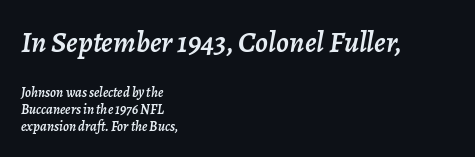
{"italic": "yes", "lean": "right", "slant_degrees": 7, "width": "normal", "stroke_contrast": "low", "x_height": "medium", "monospaced": "no", "underline": "no", "align": "left", "line_spacing_ratio": 1.22, "letter_spacing": "normal", "letter_spacing_em": 0.0, "larger_block": "first", "size_ratio": 2.14, "glyph_px": 30}
